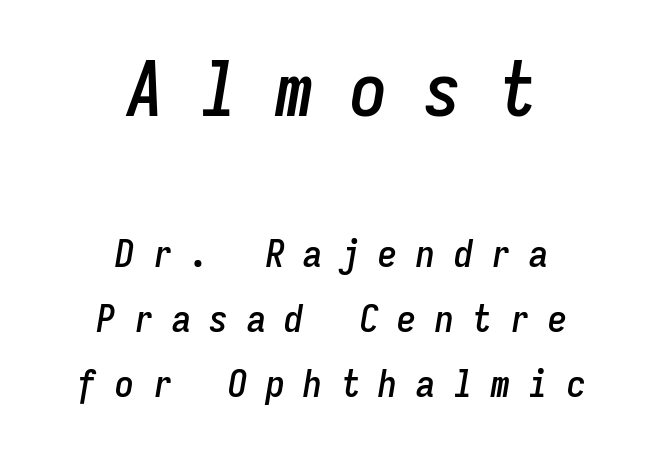
The image shows 75 px condensed type, italic (leaning right), monospaced; set centered, normal line spacing (1.7x), unusually wide letter spacing (+0.49 em), not underlined; the first (top) block is 1.97x larger; low stroke contrast and a medium x-height.
